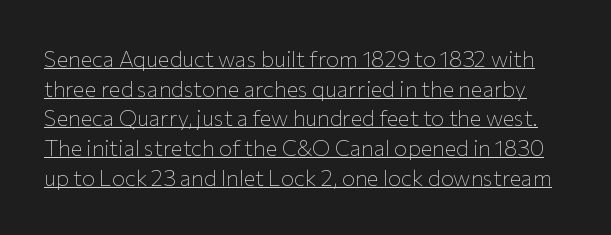
{"italic": "no", "bold": "no", "underline": "yes", "line_spacing": "normal", "line_spacing_ratio": 1.35, "letter_spacing": "normal", "letter_spacing_em": 0.0, "glyph_px": 22}
